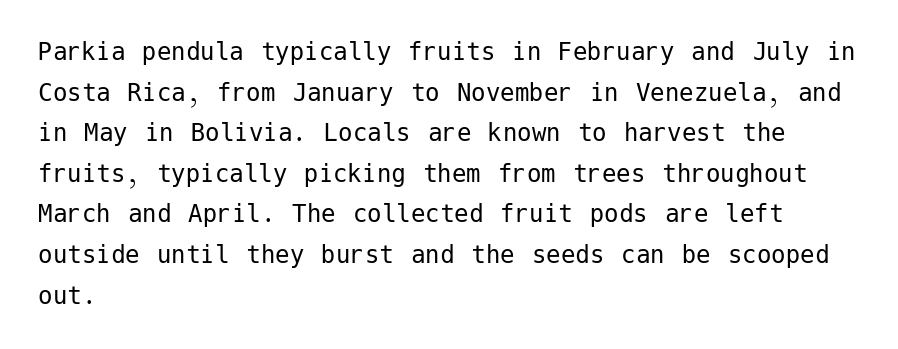
Q: Is the text bold? A: No.
Q: Is the text italic (slanted)? A: No, it is upright.
Q: Is the typeface a serif or a sans-serif typeface? A: Sans-serif.
Q: Is the text underlined? A: No.
Q: How is the paragraph aligned? A: Left-aligned.
Q: Is the spacing between letters normal or unusually wide? A: Normal.
Q: Is the spacing between lines tight, normal or loose? A: Normal.
Q: Width (condensed, normal, or wide)? A: Normal.
Q: Stroke contrast? A: Low.
Q: x-height? A: Medium.
